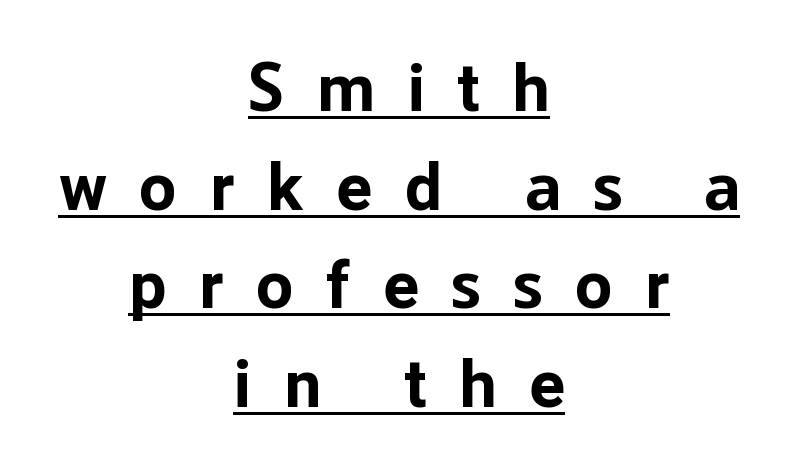
The image shows 68 px bold sans-serif type, upright; set centered, normal line spacing (1.45x), unusually wide letter spacing (+0.48 em), underlined; low stroke contrast and a medium x-height.
